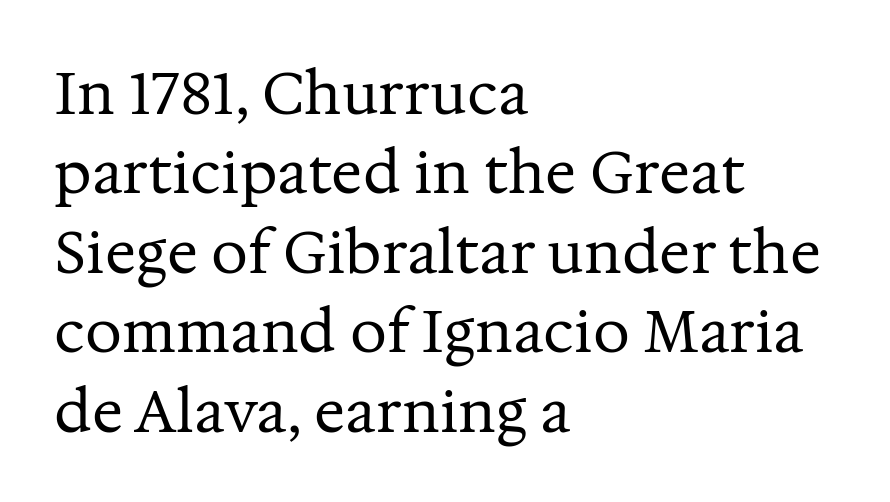
The image shows 58 px regular-weight serif type, upright; set left-aligned, normal line spacing (1.37x), normal letter spacing, not underlined; medium stroke contrast and a medium x-height.
